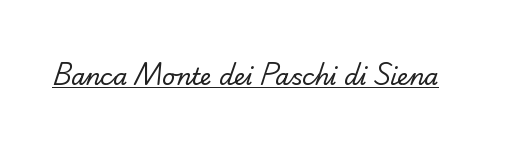
{"bold": "no", "underline": "yes", "letter_spacing": "normal", "letter_spacing_em": 0.0, "glyph_px": 23}
